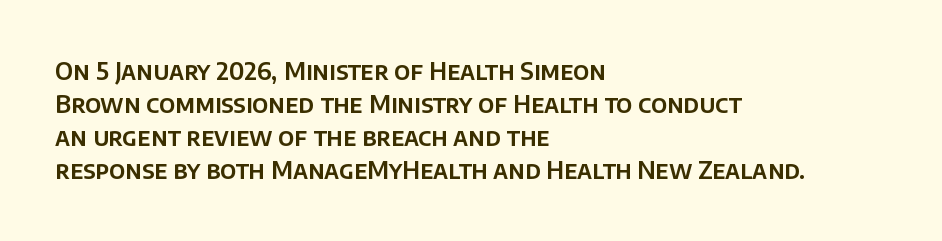
The image shows 24 px text type, upright; set left-aligned, normal line spacing (1.38x), normal letter spacing, not underlined.
